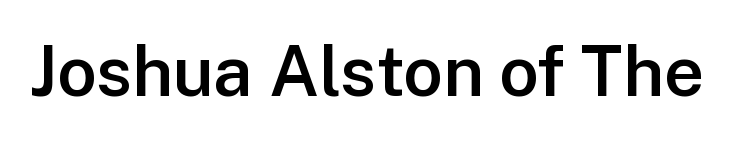
Q: Is the text bold? A: Semi-bold.
Q: Is the text italic (slanted)? A: No, it is upright.
Q: Is the typeface a serif or a sans-serif typeface? A: Sans-serif.
Q: Is the text underlined? A: No.
Q: Is the spacing between letters normal or unusually wide? A: Normal.
Q: Width (condensed, normal, or wide)? A: Normal.
Q: Stroke contrast? A: Low.
Q: x-height? A: Medium.
Q: Monospaced? A: No.
